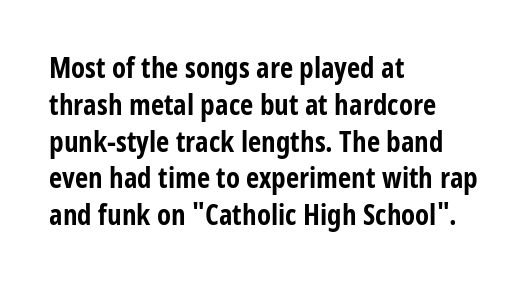
The image shows 29 px bold, condensed sans-serif type, upright; set left-aligned, normal line spacing (1.27x), normal letter spacing, not underlined; low stroke contrast and a large x-height.
